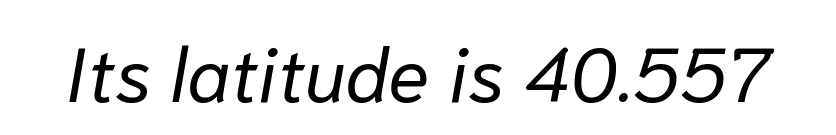
{"italic": "yes", "lean": "right", "slant_degrees": 10, "bold": "no", "weight": "regular", "width": "normal", "stroke_contrast": "low", "x_height": "medium", "monospaced": "no", "underline": "no", "letter_spacing": "normal", "letter_spacing_em": 0.0, "glyph_px": 76}
